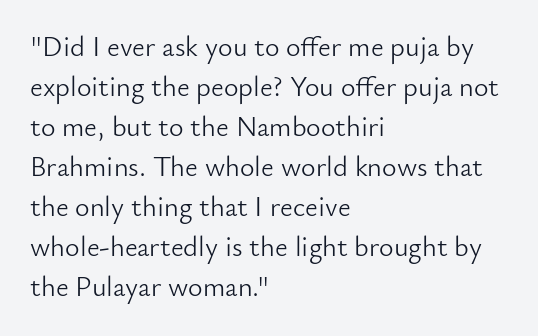
{"serif": "no", "italic": "no", "bold": "no", "weight": "light", "width": "normal", "stroke_contrast": "low", "x_height": "small", "monospaced": "no", "underline": "no", "align": "left", "line_spacing": "normal", "line_spacing_ratio": 1.43, "letter_spacing": "normal", "letter_spacing_em": 0.0, "glyph_px": 28}
